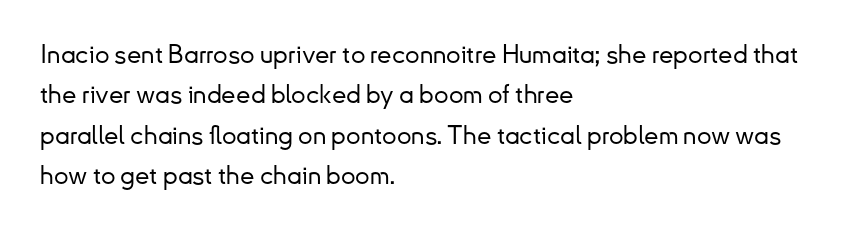
The image shows 26 px text type, upright; set left-aligned, normal line spacing (1.55x), normal letter spacing, not underlined.
